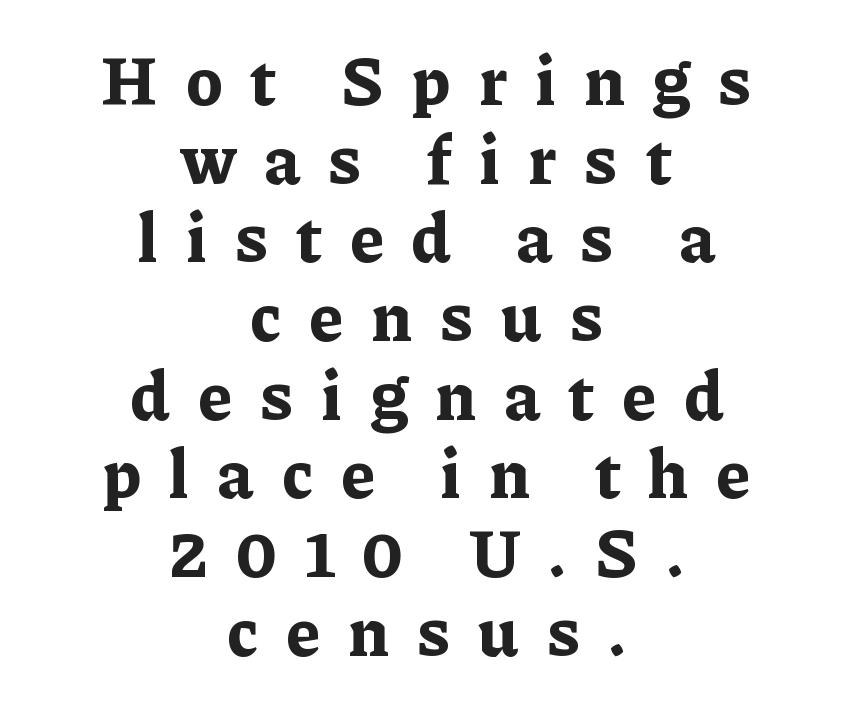
Q: Is the text bold? A: Yes.
Q: Is the text italic (slanted)? A: No, it is upright.
Q: Is the typeface a serif or a sans-serif typeface? A: Serif.
Q: Is the text underlined? A: No.
Q: How is the paragraph aligned? A: Centered.
Q: Is the spacing between letters normal or unusually wide? A: Unusually wide.
Q: Is the spacing between lines tight, normal or loose? A: Tight.
Q: Width (condensed, normal, or wide)? A: Normal.
Q: Stroke contrast? A: Low.
Q: x-height? A: Medium.
Q: Monospaced? A: No.
